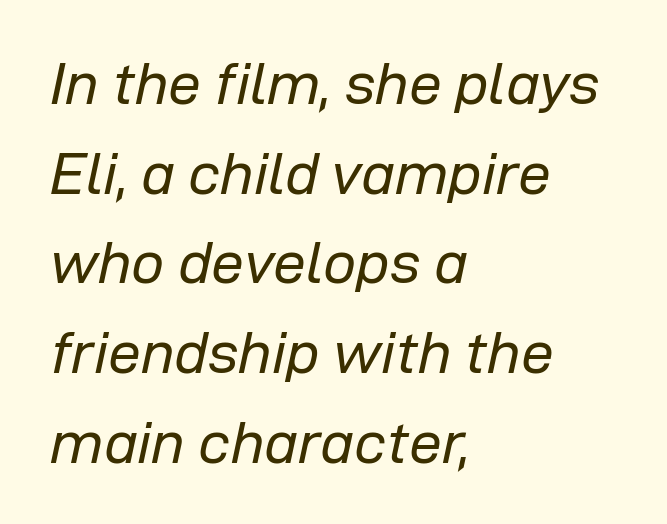
The image shows 59 px regular-weight type, italic (leaning right); set left-aligned, normal line spacing (1.52x), normal letter spacing, not underlined; low stroke contrast and a medium x-height.
